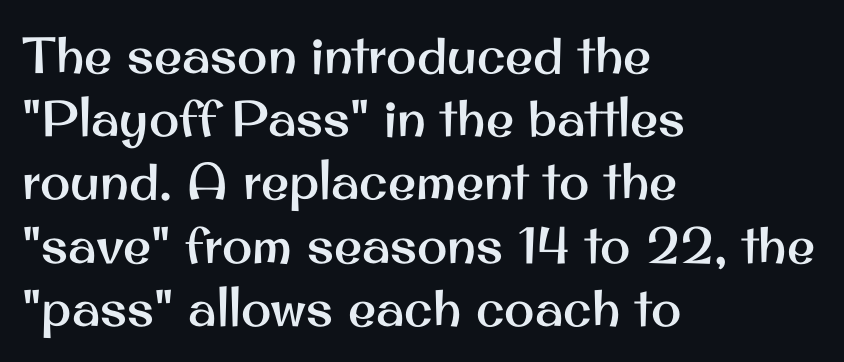
{"serif": "no", "italic": "no", "width": "normal", "stroke_contrast": "medium", "x_height": "small", "monospaced": "no", "underline": "no", "align": "left", "line_spacing_ratio": 1.24, "letter_spacing": "normal", "letter_spacing_em": 0.0, "glyph_px": 51}
